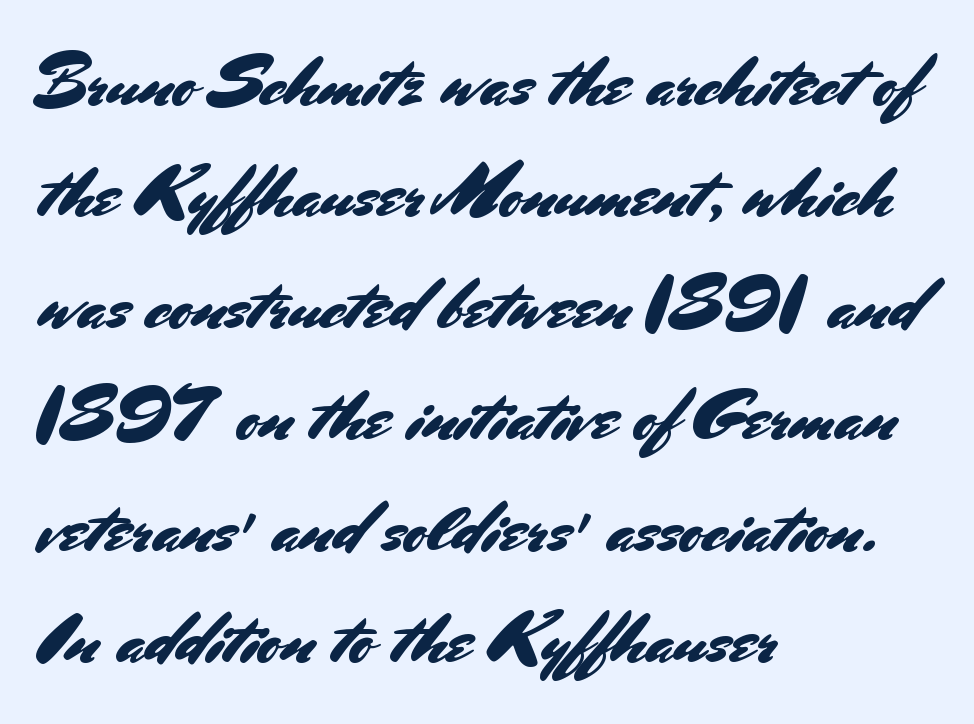
Q: Is the text italic (slanted)? A: Yes.
Q: Is the typeface a serif or a sans-serif typeface? A: Sans-serif.
Q: Is the text underlined? A: No.
Q: How is the paragraph aligned? A: Left-aligned.
Q: Is the spacing between letters normal or unusually wide? A: Normal.
Q: Is the spacing between lines tight, normal or loose? A: Normal.
Q: Width (condensed, normal, or wide)? A: Normal.
Q: Stroke contrast? A: Medium.
Q: x-height? A: Small.
Q: Monospaced? A: No.
